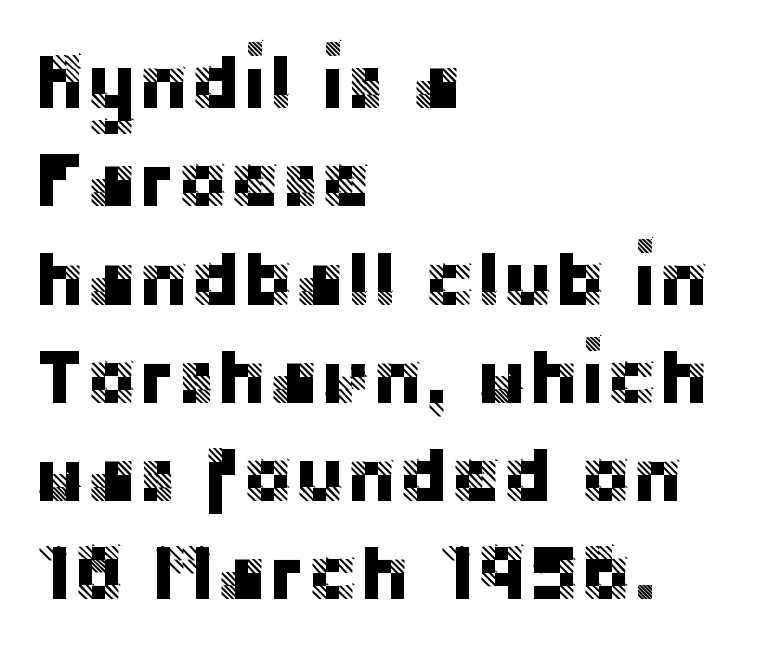
Q: Is the text italic (slanted)? A: No, it is upright.
Q: Is the typeface a serif or a sans-serif typeface? A: Sans-serif.
Q: Is the text underlined? A: No.
Q: How is the paragraph aligned? A: Left-aligned.
Q: Is the spacing between letters normal or unusually wide? A: Normal.
Q: Is the spacing between lines tight, normal or loose? A: Normal.
Q: Width (condensed, normal, or wide)? A: Normal.
Q: Stroke contrast? A: Low.
Q: x-height? A: Large.
Q: Monospaced? A: No.
